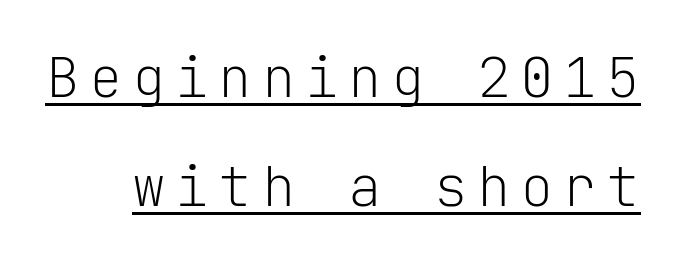
{"serif": "no", "italic": "no", "bold": "no", "weight": "light", "width": "normal", "stroke_contrast": "low", "x_height": "medium", "monospaced": "yes", "underline": "yes", "line_spacing": "loose", "line_spacing_ratio": 1.95, "glyph_px": 56}
